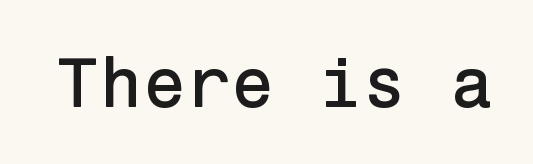
{"serif": "no", "italic": "no", "width": "normal", "stroke_contrast": "low", "x_height": "medium", "underline": "no", "letter_spacing": "normal", "letter_spacing_em": 0.0, "glyph_px": 71}
